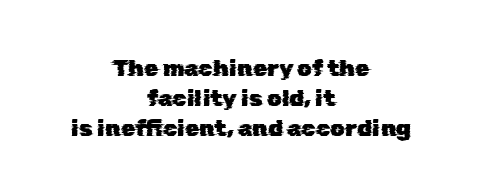
The image shows 23 px text type; set centered, normal line spacing (1.3x), normal letter spacing, not underlined.
